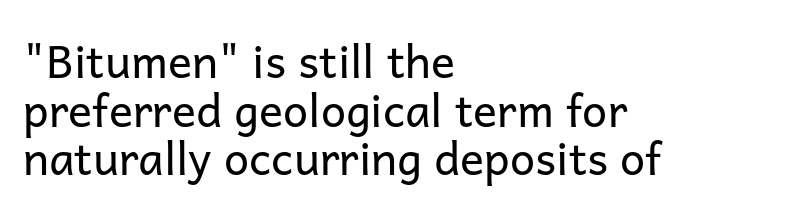
The weight would be labelled regular, book, light, or lighter still. The passage shown stacks its lines with hardly any gap. Each row of text sits above clean, open space. The rendering uses natural spacing where letterforms have individual widths.
